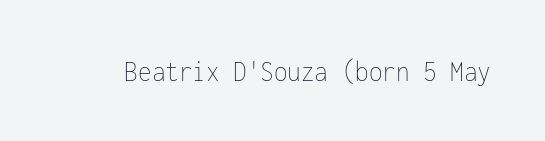
Q: Is the text bold? A: No.
Q: Is the text italic (slanted)? A: No, it is upright.
Q: Is the text underlined? A: No.
Q: Is the spacing between letters normal or unusually wide? A: Normal.
Q: Width (condensed, normal, or wide)? A: Condensed.
Q: Stroke contrast? A: Low.
Q: x-height? A: Medium.
Q: Monospaced? A: Yes.
